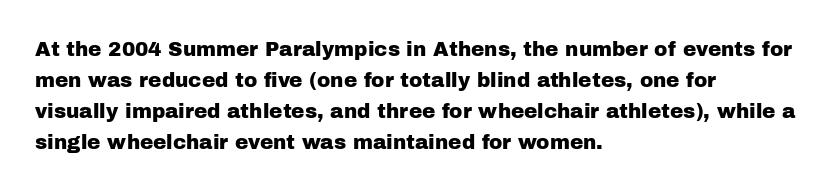
Layout note: lines flush left. Designer's note — italics off, roman on. The baseline area is clear. Reading down the column, the eye jumps a familiar distance to each next line. Default kerning and tracking; the words read as compact shapes.
